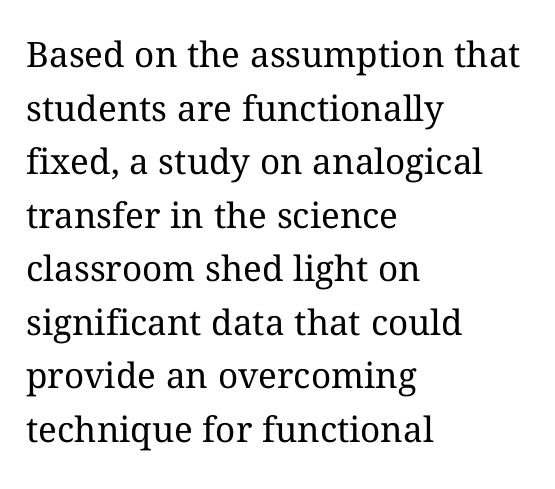
The passage shown is typed in a proportional face where columns would drift. Descender tails drop into unmarked territory. Line spacing here is normal. The passage shown is not bold in any degree. Characters follow at the spacing the type designer built in.
